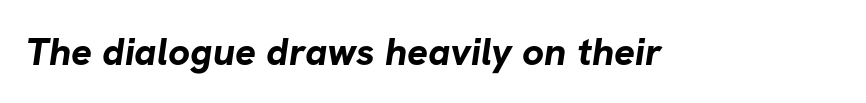
Summary of weight: heavy, a full bold. Does extra space separate the letters? No, they use regular spacing. This sample uses a sans-serif face. Descenders are the only things crossing below the line. The passage shown is typed in a proportional face where columns would drift.
